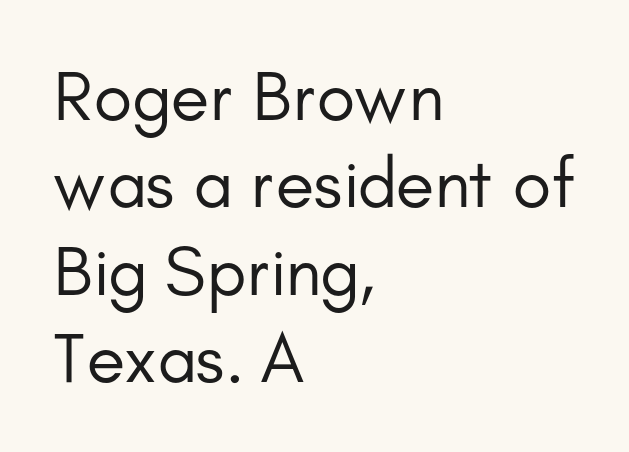
Q: Is the text bold? A: No.
Q: Is the text italic (slanted)? A: No, it is upright.
Q: Is the typeface a serif or a sans-serif typeface? A: Sans-serif.
Q: Is the text underlined? A: No.
Q: How is the paragraph aligned? A: Left-aligned.
Q: Is the spacing between letters normal or unusually wide? A: Normal.
Q: Width (condensed, normal, or wide)? A: Normal.
Q: Stroke contrast? A: Low.
Q: x-height? A: Small.
Q: Monospaced? A: No.
